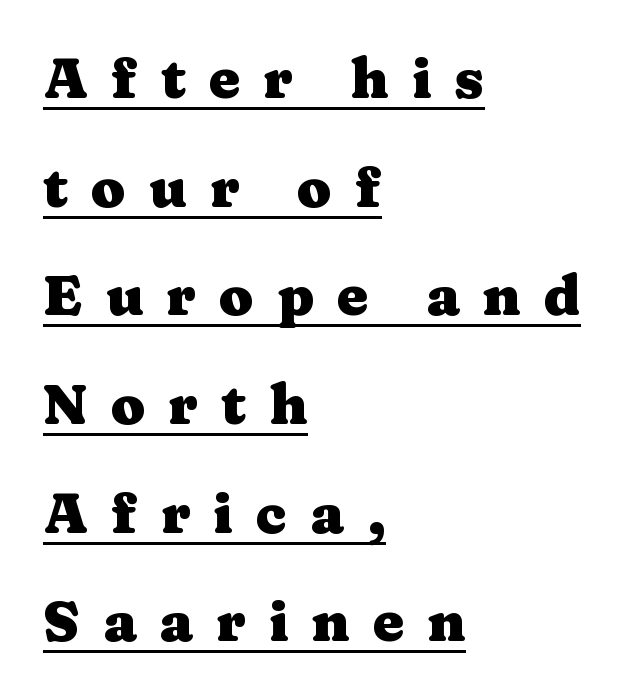
Q: Is the text bold? A: Yes.
Q: Is the text italic (slanted)? A: No, it is upright.
Q: Is the typeface a serif or a sans-serif typeface? A: Serif.
Q: Is the text underlined? A: Yes.
Q: How is the paragraph aligned? A: Left-aligned.
Q: Is the spacing between letters normal or unusually wide? A: Unusually wide.
Q: Is the spacing between lines tight, normal or loose? A: Loose.
Q: Width (condensed, normal, or wide)? A: Wide.
Q: Stroke contrast? A: Medium.
Q: x-height? A: Medium.
Q: Monospaced? A: No.
